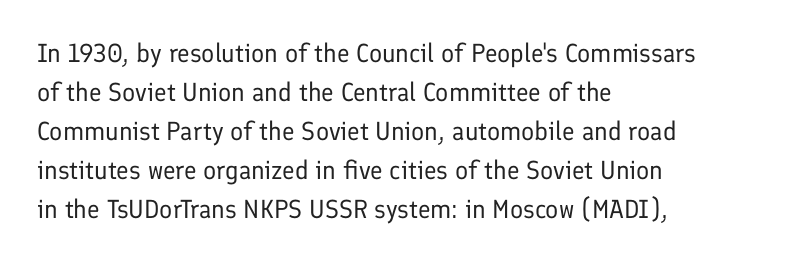
Each new line begins a customary step beneath the previous one. Students, note that the glyphs here touch the page at normal intervals. Letters rest on an invisible, unmarked baseline. Posture: upright roman.
